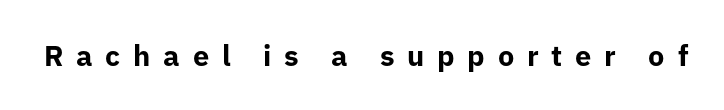
Posture: straight, roman, zero tilt. Bare-footed words on every line. Notice how thick the strokes are: this is what a full bold looks like. Is this a fixed-width face? No — the glyphs have proportional, varying widths.
